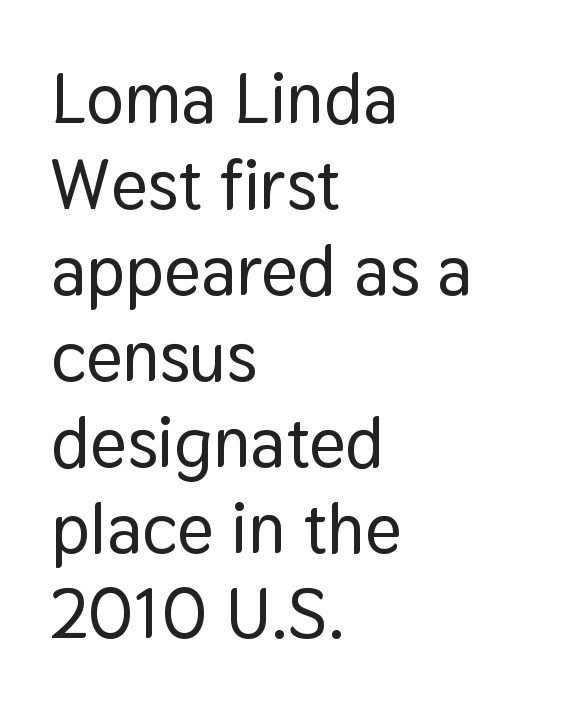
Q: Is the text italic (slanted)? A: No, it is upright.
Q: Is the typeface a serif or a sans-serif typeface? A: Sans-serif.
Q: Is the text underlined? A: No.
Q: How is the paragraph aligned? A: Left-aligned.
Q: Is the spacing between letters normal or unusually wide? A: Normal.
Q: Width (condensed, normal, or wide)? A: Normal.
Q: Stroke contrast? A: Low.
Q: x-height? A: Medium.
Q: Monospaced? A: No.
